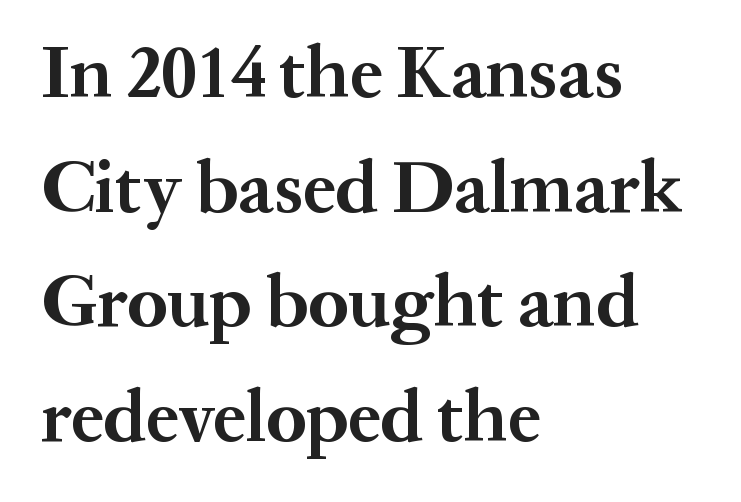
Heavy-handed strokes throughout: this text is bold. These lines are set flush left with a ragged right edge. Successive baselines arrive at the customary interval. The specimen reads as upright at a glance. Standard letterfit; no display-style spreading of the glyphs.
